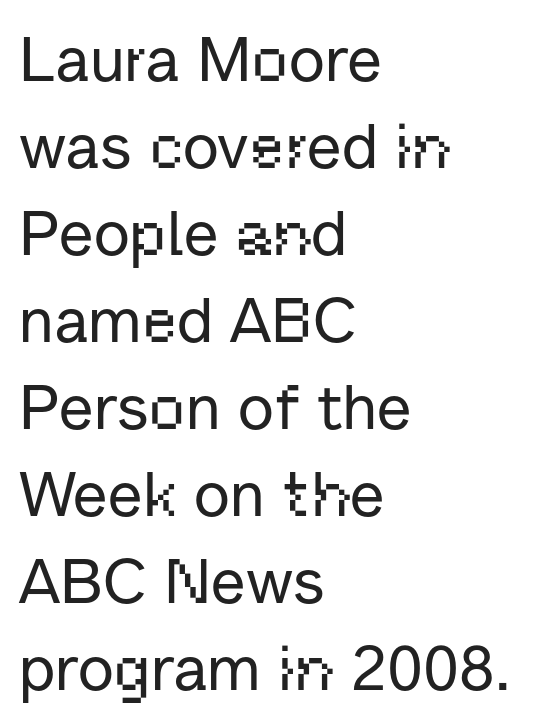
Does extra space separate the letters? No, they use regular spacing. Note the varied advance widths — an 'i' is clearly narrower than an 'm'. Is this a sans? Yes — the strokes have no serifs. Summary of vertical rhythm: regular, with standard interline spacing.
